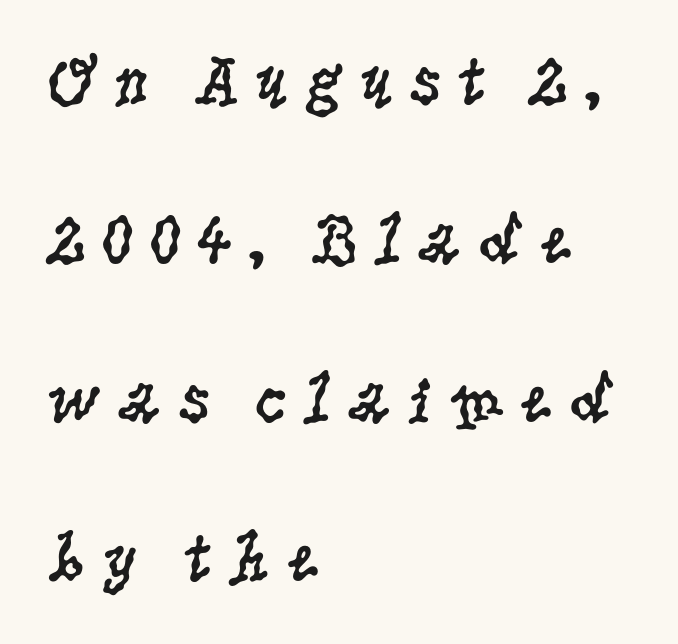
{"serif": "yes", "bold": "no", "weight": "regular", "width": "condensed", "stroke_contrast": "low", "x_height": "large", "monospaced": "no", "underline": "no", "align": "left", "line_spacing": "loose", "line_spacing_ratio": 2.24, "letter_spacing": "wide", "letter_spacing_em": 0.2, "glyph_px": 71}
